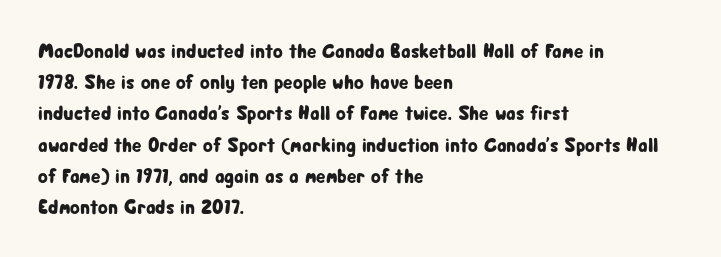
{"italic": "no", "underline": "no", "align": "left", "line_spacing": "normal", "line_spacing_ratio": 1.56, "letter_spacing": "normal", "letter_spacing_em": 0.0, "glyph_px": 20}
